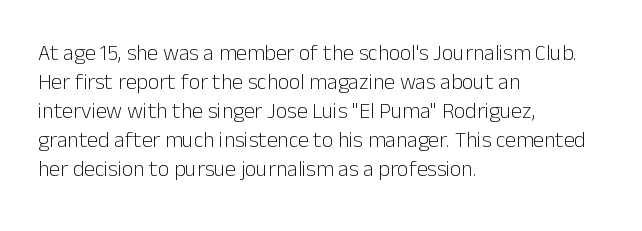
Q: Is the text bold? A: No.
Q: Is the text italic (slanted)? A: No, it is upright.
Q: Is the text underlined? A: No.
Q: How is the paragraph aligned? A: Left-aligned.
Q: Is the spacing between letters normal or unusually wide? A: Normal.
Q: Is the spacing between lines tight, normal or loose? A: Normal.
